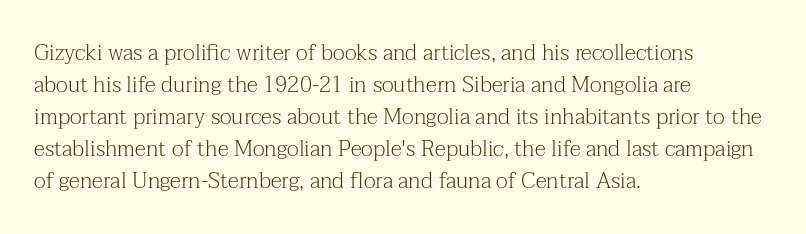
The image shows 22 px text type, upright; set left-aligned, normal line spacing (1.45x), normal letter spacing, not underlined.
